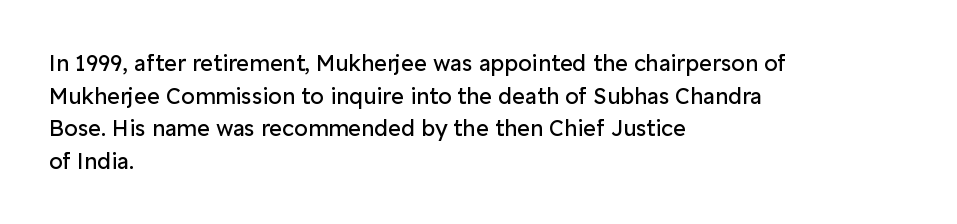
Rows of type keep a routine distance in the vertical direction. The space beneath each line is pristine and unruled. Which margin do the lines hug? The left one — the right edge is uneven. The letterforms sit shoulder to shoulder at normal distance.
